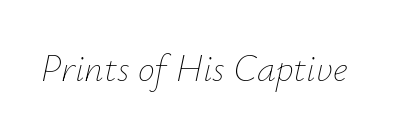
Q: Is the text bold? A: No.
Q: Is the text italic (slanted)? A: Yes, it leans right by about 12 degrees.
Q: Is the text underlined? A: No.
Q: Is the spacing between letters normal or unusually wide? A: Normal.
Q: Width (condensed, normal, or wide)? A: Normal.
Q: Stroke contrast? A: Low.
Q: x-height? A: Small.
Q: Monospaced? A: No.
